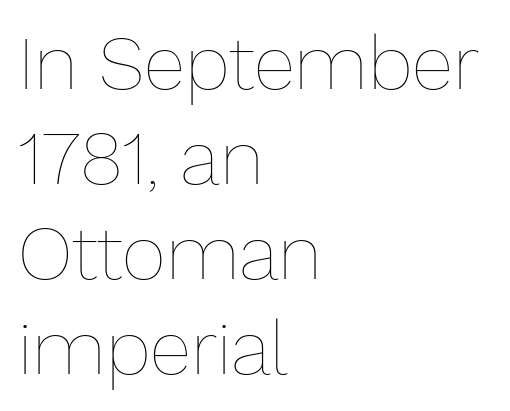
Each word holds together tightly as a unit, with standard inter-letter gaps. The letters stand straight up with perfectly vertical stems. Caption: multi-line text, flush left, ragged right. Nothing heavy about these letters — not bold at all.
